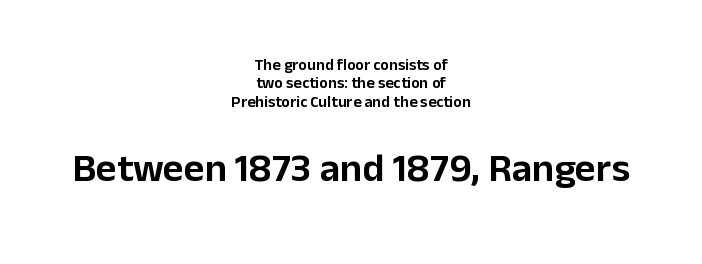
Q: Is the text italic (slanted)? A: No, it is upright.
Q: Is the typeface a serif or a sans-serif typeface? A: Sans-serif.
Q: Is the text underlined? A: No.
Q: How is the paragraph aligned? A: Centered.
Q: Is the spacing between letters normal or unusually wide? A: Normal.
Q: Is the spacing between lines tight, normal or loose? A: Tight.
Q: Which block of text is set in a larger size, the first (top) or the second (bottom)? A: The second (bottom) one.
Q: Width (condensed, normal, or wide)? A: Normal.
Q: Stroke contrast? A: Low.
Q: x-height? A: Medium.
Q: Monospaced? A: No.
